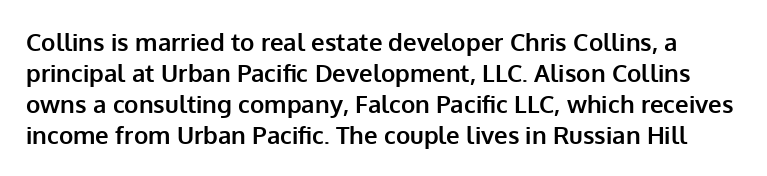
{"italic": "no", "bold": "yes", "underline": "no", "line_spacing": "normal", "line_spacing_ratio": 1.29, "letter_spacing": "normal", "letter_spacing_em": 0.0, "glyph_px": 24}
